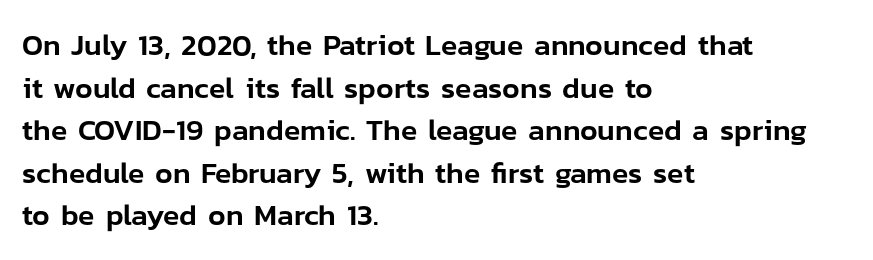
{"serif": "no", "italic": "no", "width": "normal", "stroke_contrast": "low", "x_height": "medium", "monospaced": "no", "underline": "no", "align": "left", "line_spacing": "normal", "line_spacing_ratio": 1.42, "letter_spacing": "normal", "letter_spacing_em": 0.0, "glyph_px": 30}
